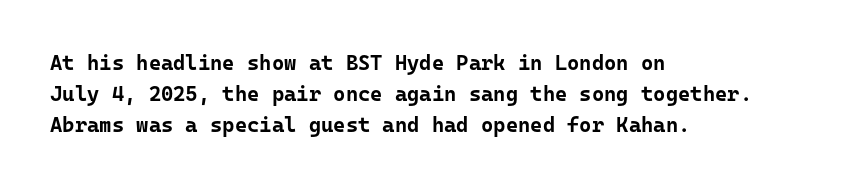
{"italic": "no", "bold": "yes", "underline": "no", "align": "left", "line_spacing": "normal", "line_spacing_ratio": 1.48, "letter_spacing": "normal", "letter_spacing_em": 0.0, "glyph_px": 21}
